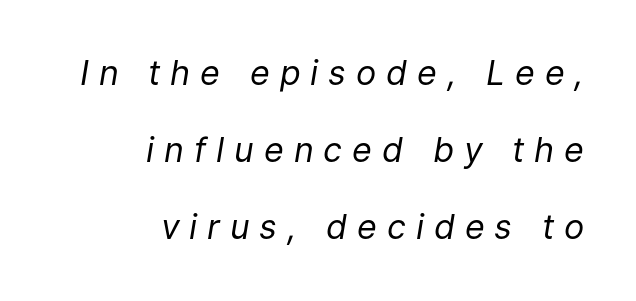
Q: Is the text bold? A: No.
Q: Is the text italic (slanted)? A: Yes, it leans right by about 9 degrees.
Q: Is the text underlined? A: No.
Q: How is the paragraph aligned? A: Right-aligned.
Q: Is the spacing between letters normal or unusually wide? A: Unusually wide.
Q: Is the spacing between lines tight, normal or loose? A: Loose.
Q: Width (condensed, normal, or wide)? A: Normal.
Q: Stroke contrast? A: Low.
Q: x-height? A: Medium.
Q: Monospaced? A: No.
